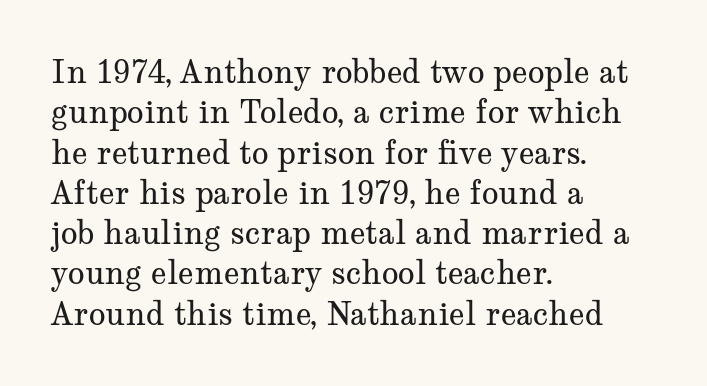
Q: Is the text bold? A: No.
Q: Is the text italic (slanted)? A: No, it is upright.
Q: Is the typeface a serif or a sans-serif typeface? A: Serif.
Q: Is the text underlined? A: No.
Q: How is the paragraph aligned? A: Left-aligned.
Q: Is the spacing between letters normal or unusually wide? A: Normal.
Q: Is the spacing between lines tight, normal or loose? A: Normal.
Q: Width (condensed, normal, or wide)? A: Wide.
Q: Stroke contrast? A: Medium.
Q: x-height? A: Medium.
Q: Monospaced? A: No.
